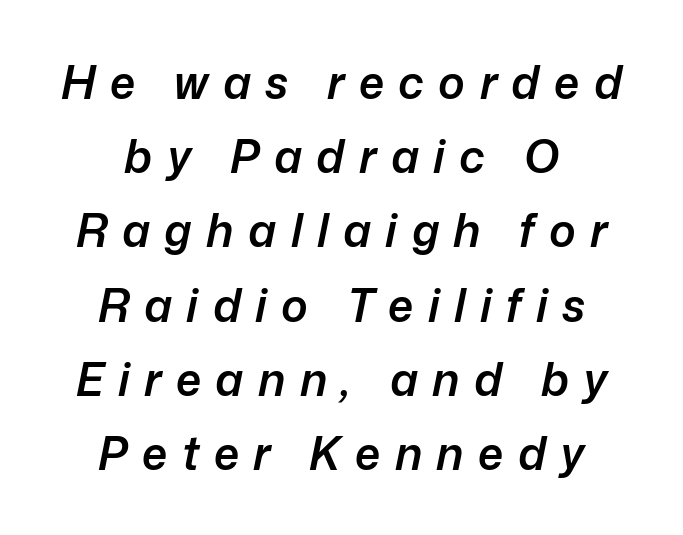
The image shows 45 px semibold type, italic (leaning right); set centered, normal line spacing (1.65x), unusually wide letter spacing (+0.32 em), not underlined; low stroke contrast and a medium x-height.
